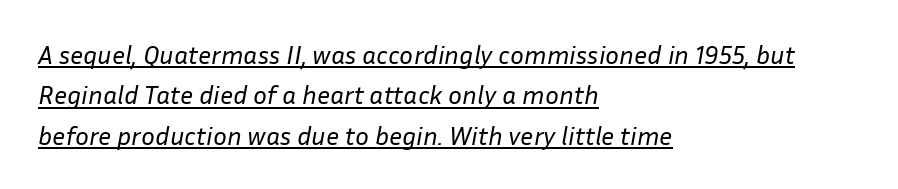
Q: Is the text bold? A: No.
Q: Is the text italic (slanted)? A: Yes, it leans right by about 10 degrees.
Q: Is the text underlined? A: Yes.
Q: How is the paragraph aligned? A: Left-aligned.
Q: Is the spacing between letters normal or unusually wide? A: Normal.
Q: Is the spacing between lines tight, normal or loose? A: Normal.
